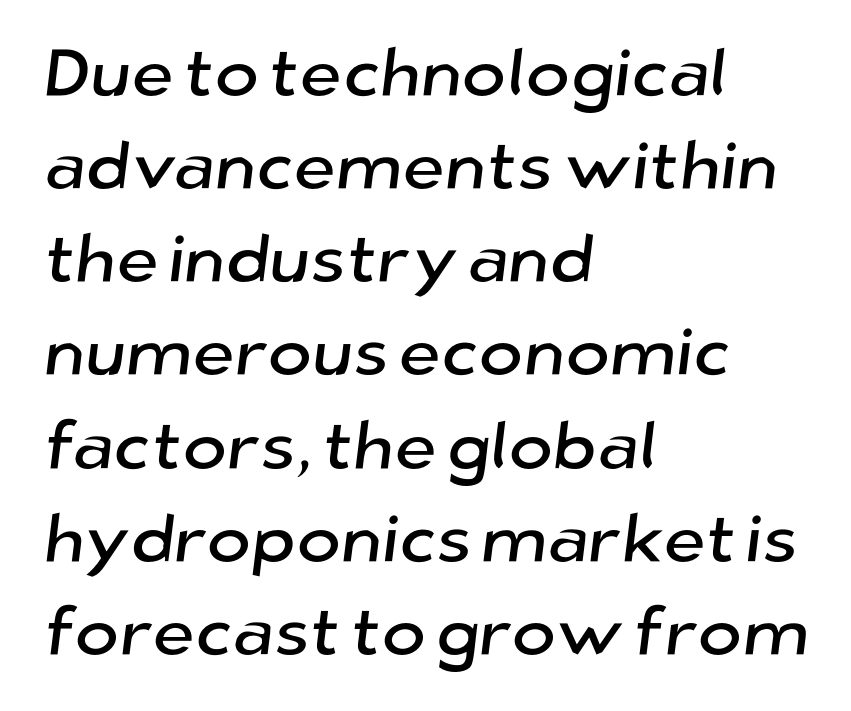
You could not count columns in this text — the font is proportionally spaced. The face used here is a sans, in the tradition of grotesques and geometrics. This sample keeps an unexceptional amount of space between lines. Each row of text sits above clean, open space. The rendering keeps characters at their native spacing. Compared with a centered layout, this one pins lines to the left instead.
